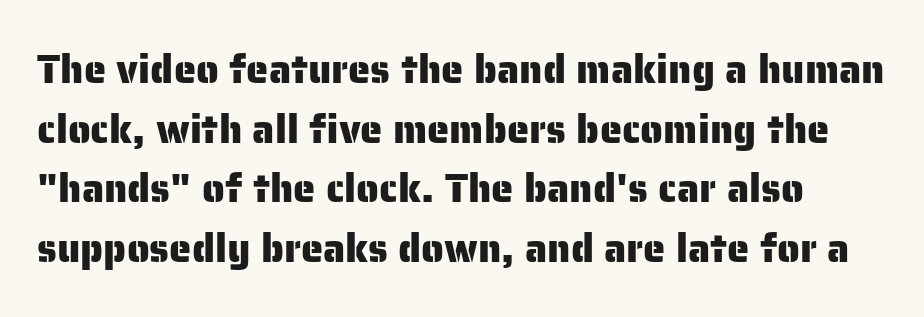
The image shows 40 px sans-serif type, upright; set normal line spacing (1.49x), normal letter spacing, not underlined; low stroke contrast and a medium x-height.
